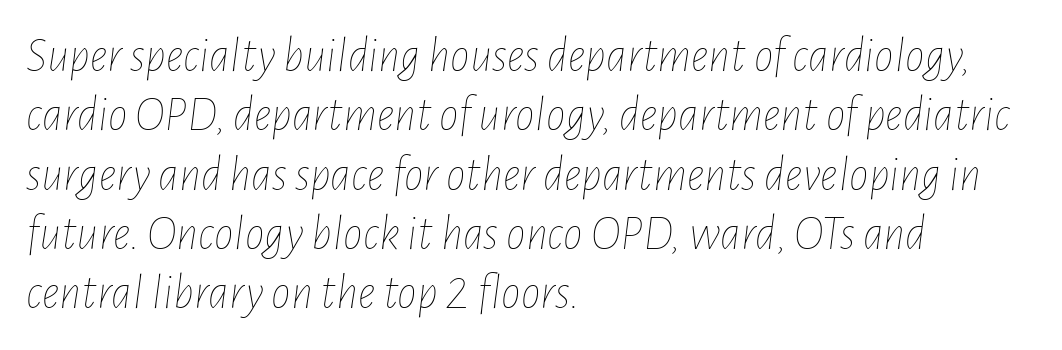
The image shows 49 px thin, condensed type, italic (leaning right); set left-aligned, line spacing 1.21x, normal letter spacing, not underlined; low stroke contrast and a medium x-height.
